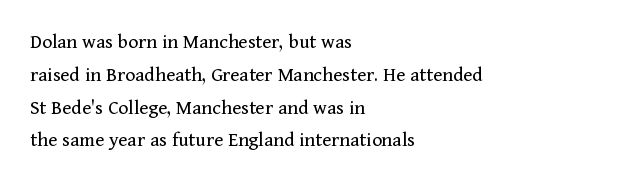
The image shows 21 px text type, upright; set left-aligned, normal line spacing (1.56x), normal letter spacing, not underlined.
